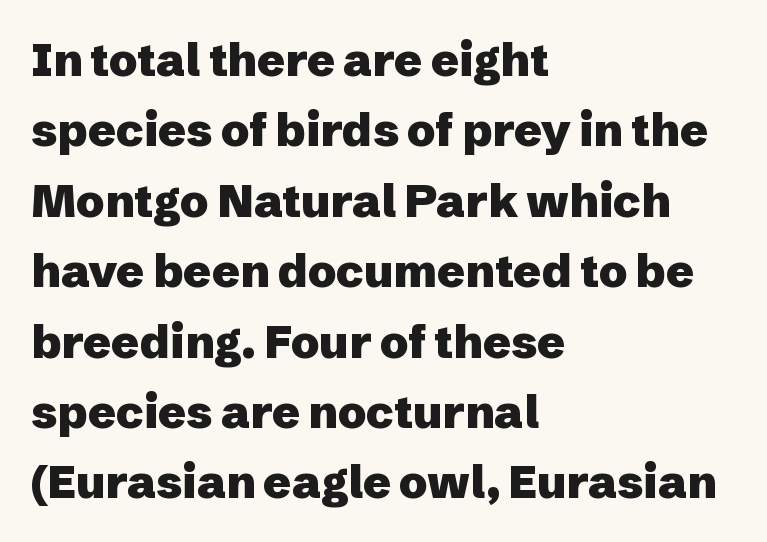
The image shows 46 px heavy sans-serif type, upright; set left-aligned, normal line spacing (1.53x), normal letter spacing, not underlined; low stroke contrast and a medium x-height.
